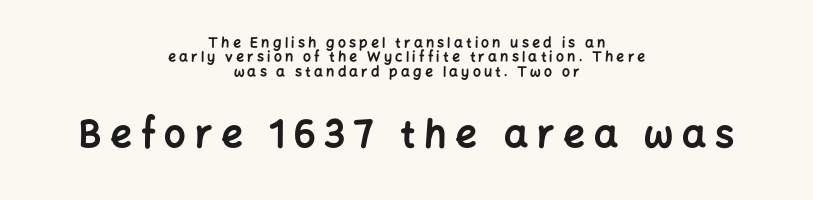
Of the two passages, the one underneath uses the larger point size. Nope, no serifs anywhere on these letters. This sample uses an upright cut, with every glyph sitting square on the baseline. A dark, heavy texture on the line: the type is bold.
